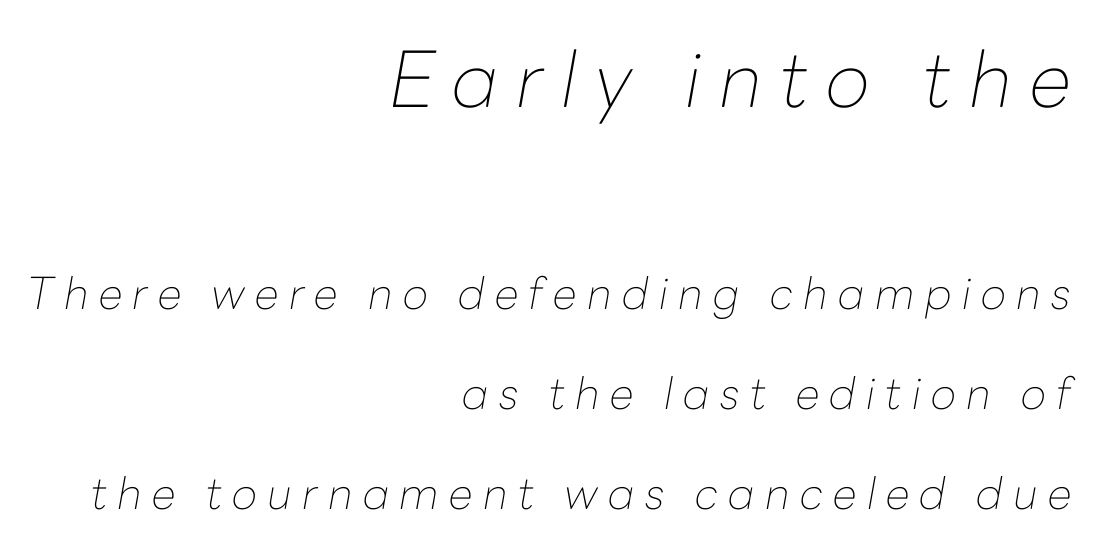
The image shows 77 px thin type, italic (leaning right); set right-aligned, loose line spacing (2.27x), unusually wide letter spacing (+0.23 em), not underlined; the first (top) block is 1.75x larger; low stroke contrast and a medium x-height.
